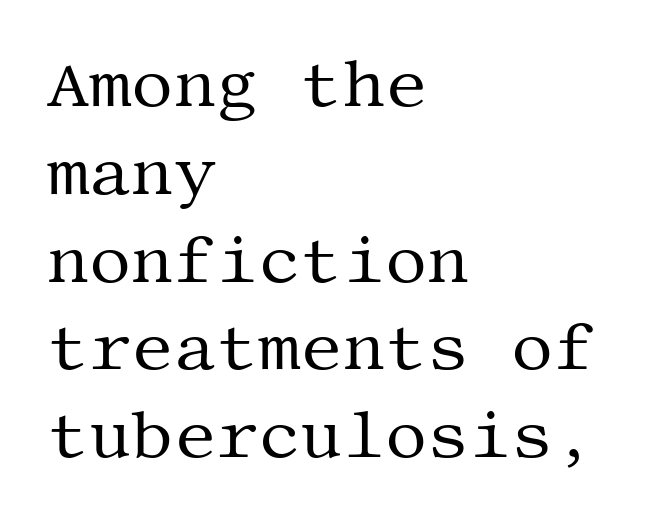
Descenders hang freely into open space. Casual observation: everything's shoved over to the left. Letters have the restrained weight of plain body copy at most. Rows of type keep a routine distance in the vertical direction.
